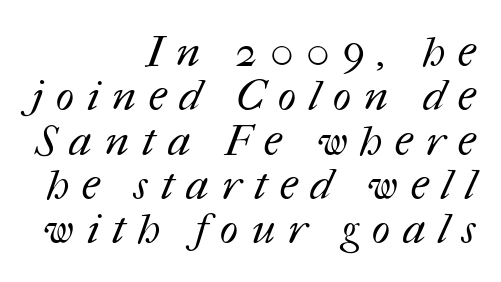
Q: Is the text bold? A: No.
Q: Is the text underlined? A: No.
Q: How is the paragraph aligned? A: Right-aligned.
Q: Is the spacing between letters normal or unusually wide? A: Unusually wide.
Q: Is the spacing between lines tight, normal or loose? A: Tight.
Q: Width (condensed, normal, or wide)? A: Normal.
Q: Stroke contrast? A: Medium.
Q: x-height? A: Medium.
Q: Monospaced? A: No.
